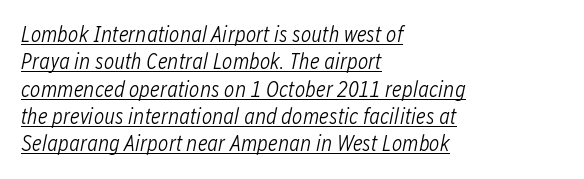
{"italic": "yes", "lean": "right", "slant_degrees": 12, "bold": "no", "underline": "yes", "align": "left", "line_spacing_ratio": 1.24, "letter_spacing": "normal", "letter_spacing_em": 0.0, "glyph_px": 22}
